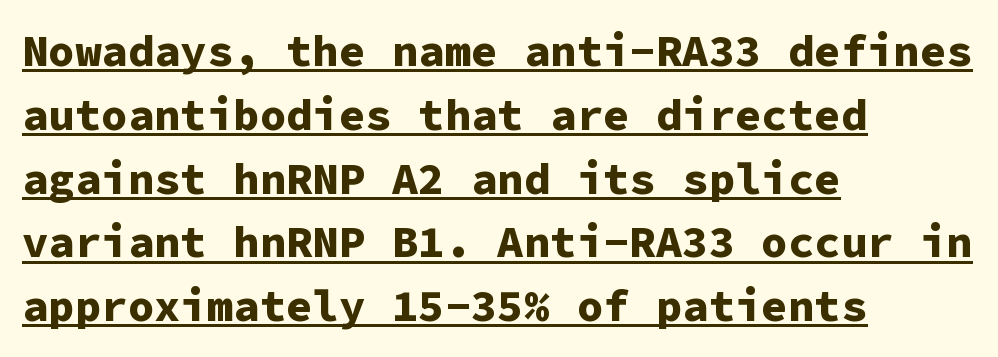
The lettering is marked with a stroke running underneath it. Short note: letters normally spaced. In terms of leading, this rendering sits right in the middle. Where is the straight margin? On the left. The letters stand upright; this is a roman face.
